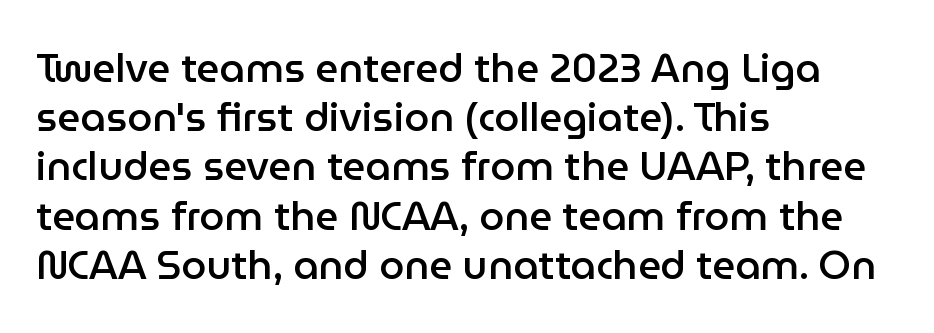
{"serif": "no", "italic": "no", "bold": "semi", "weight": "semibold", "width": "normal", "stroke_contrast": "low", "x_height": "medium", "monospaced": "no", "underline": "no", "align": "left", "line_spacing_ratio": 1.23, "letter_spacing": "normal", "letter_spacing_em": 0.0, "glyph_px": 40}
